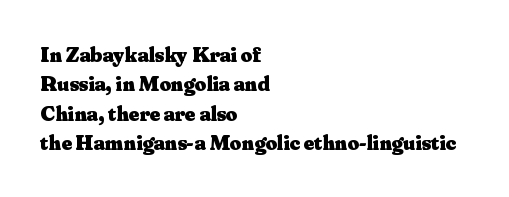
Q: Is the text bold? A: Yes.
Q: Is the text italic (slanted)? A: No, it is upright.
Q: Is the text underlined? A: No.
Q: How is the paragraph aligned? A: Left-aligned.
Q: Is the spacing between letters normal or unusually wide? A: Normal.
Q: Is the spacing between lines tight, normal or loose? A: Normal.
